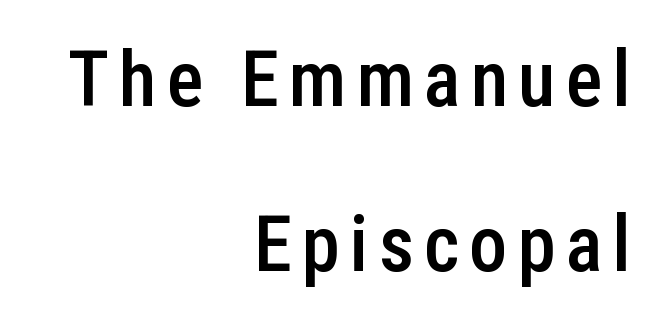
{"serif": "no", "italic": "no", "bold": "semi", "weight": "semibold", "width": "condensed", "stroke_contrast": "low", "x_height": "medium", "monospaced": "no", "underline": "no", "align": "right", "line_spacing": "loose", "line_spacing_ratio": 2.14, "glyph_px": 77}
